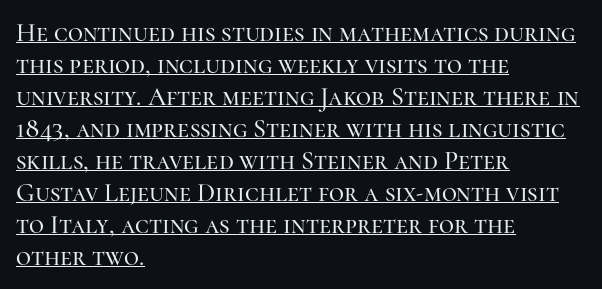
Q: Is the text italic (slanted)? A: No, it is upright.
Q: Is the text underlined? A: Yes.
Q: How is the paragraph aligned? A: Left-aligned.
Q: Is the spacing between letters normal or unusually wide? A: Normal.
